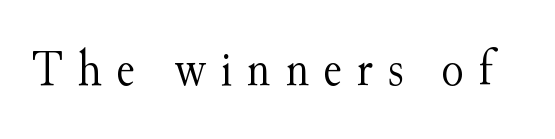
Q: Is the text bold? A: No.
Q: Is the text italic (slanted)? A: No, it is upright.
Q: Is the typeface a serif or a sans-serif typeface? A: Serif.
Q: Is the text underlined? A: No.
Q: Is the spacing between letters normal or unusually wide? A: Unusually wide.
Q: Width (condensed, normal, or wide)? A: Normal.
Q: Stroke contrast? A: Medium.
Q: x-height? A: Small.
Q: Monospaced? A: No.
